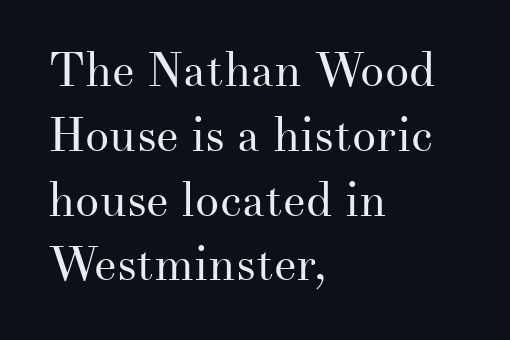
The image shows 48 px regular-weight serif type, upright; set left-aligned, normal line spacing (1.35x), normal letter spacing, not underlined; medium stroke contrast and a small x-height.
